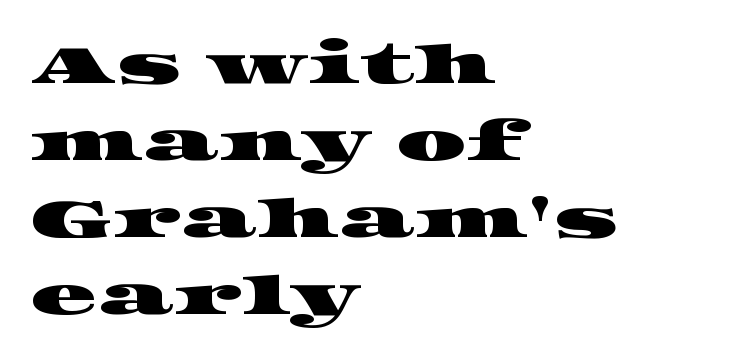
Spacing verdict: proportional, widths tailored to each character. The designer went with a serif here, giving each stem small feet. Letters rest on an invisible, unmarked baseline. The type is set solid horizontally, with unmodified tracking.
